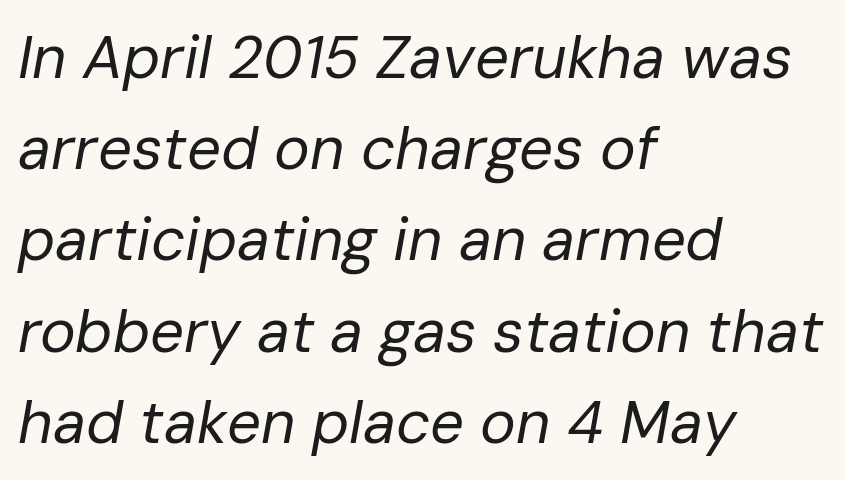
The image shows 60 px regular-weight type, italic (leaning right); set left-aligned, normal line spacing (1.52x), normal letter spacing, not underlined; low stroke contrast and a medium x-height.
